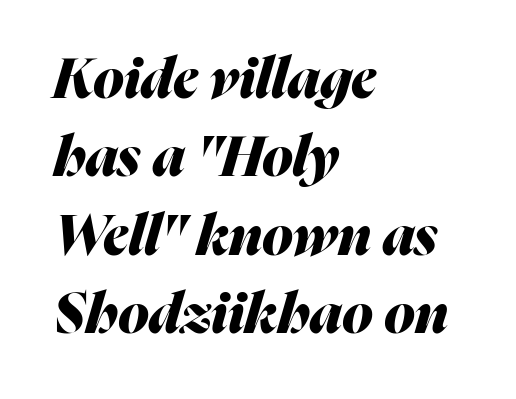
{"italic": "yes", "lean": "right", "slant_degrees": 16, "bold": "yes", "weight": "heavy", "width": "normal", "stroke_contrast": "medium", "x_height": "medium", "monospaced": "no", "underline": "no", "align": "left", "line_spacing": "normal", "line_spacing_ratio": 1.4, "letter_spacing": "normal", "letter_spacing_em": 0.0, "glyph_px": 56}
